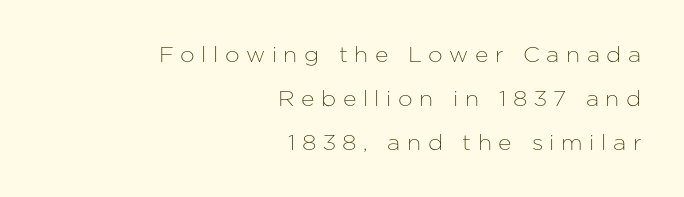
{"italic": "no", "underline": "no", "align": "right", "line_spacing": "loose", "line_spacing_ratio": 2.09, "letter_spacing": "wide", "letter_spacing_em": 0.31, "glyph_px": 21}
